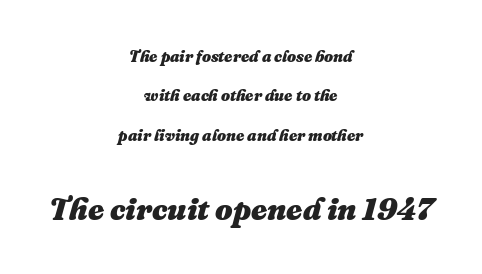
Look at the tracking — it's just the regular setting, nothing added. The compositor balanced each line on the midline. Airy leading. Plenty of ink on the page — the face is bold.
